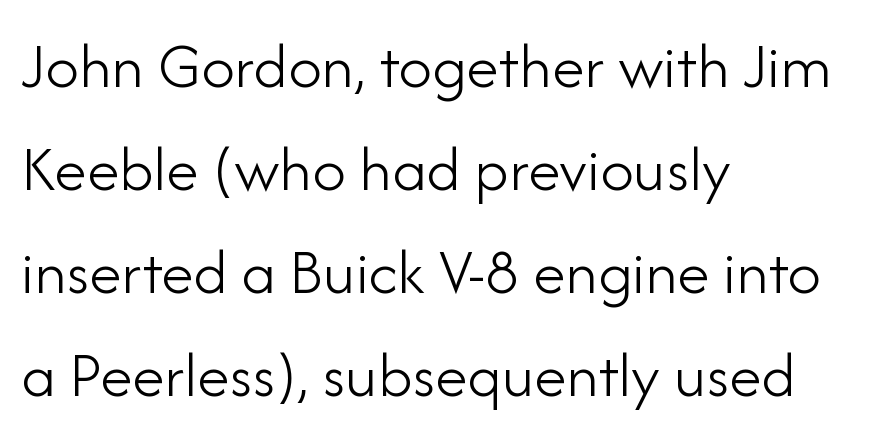
The image shows 66 px light sans-serif type, upright; set left-aligned, normal line spacing (1.56x), normal letter spacing, not underlined; low stroke contrast and a small x-height.
